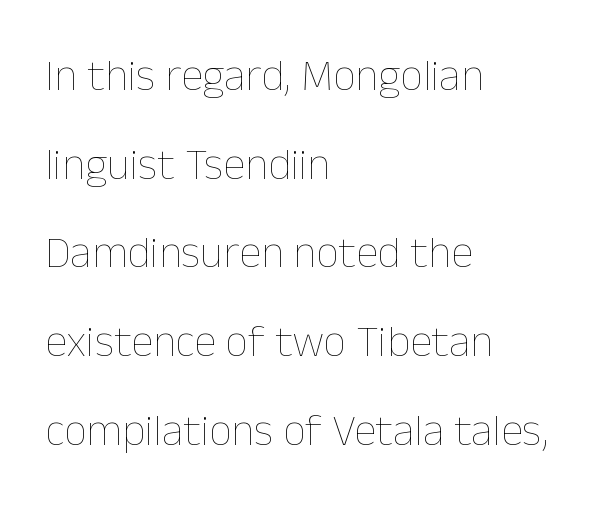
The image shows 45 px thin type, upright; set left-aligned, loose line spacing (1.97x), normal letter spacing, not underlined; low stroke contrast and a medium x-height.
